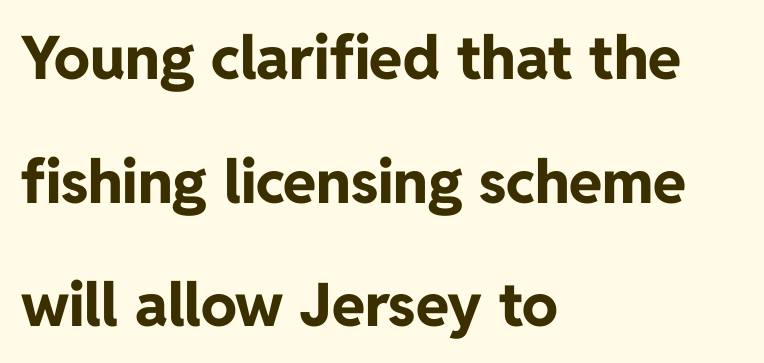
{"serif": "no", "italic": "no", "bold": "yes", "weight": "bold", "width": "normal", "stroke_contrast": "low", "x_height": "medium", "monospaced": "no", "underline": "no", "align": "left", "line_spacing": "loose", "line_spacing_ratio": 2.06, "letter_spacing": "normal", "letter_spacing_em": 0.0, "glyph_px": 60}
